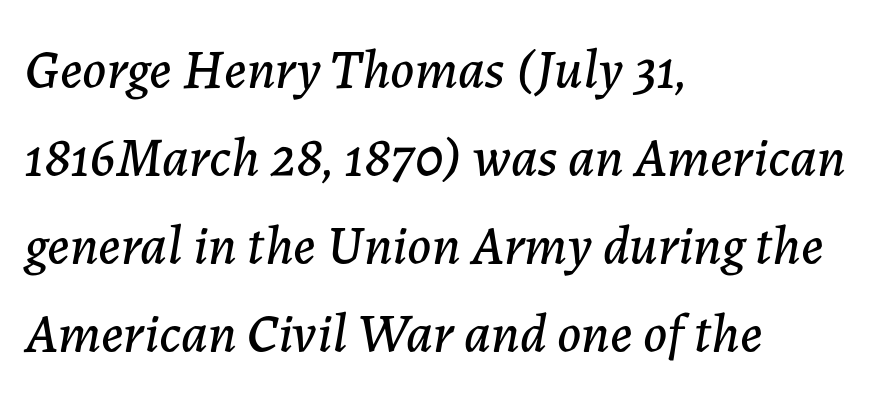
Q: Is the text italic (slanted)? A: Yes, it leans right by about 7 degrees.
Q: Is the text underlined? A: No.
Q: How is the paragraph aligned? A: Left-aligned.
Q: Is the spacing between letters normal or unusually wide? A: Normal.
Q: Is the spacing between lines tight, normal or loose? A: Normal.
Q: Width (condensed, normal, or wide)? A: Normal.
Q: Stroke contrast? A: Low.
Q: x-height? A: Medium.
Q: Monospaced? A: No.
